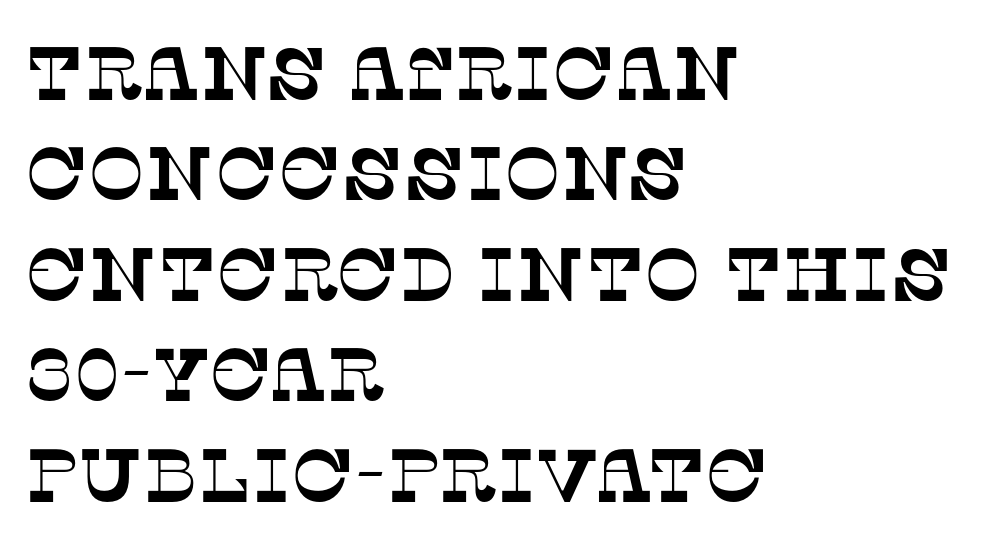
The image shows 75 px serif type; set left-aligned, normal line spacing (1.34x), normal letter spacing, not underlined; low stroke contrast and a large x-height.
